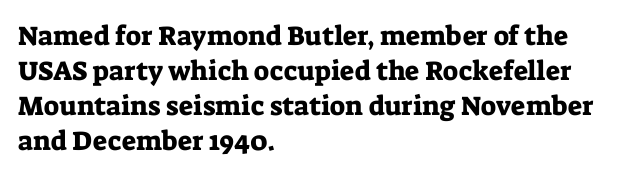
In CSS terms this would be text-align: left. Does the lettering tilt? It doesn't — this is upright. The strip under each line holds only bare page. Each word holds together tightly as a unit, with standard inter-letter gaps. These lines sit exactly where default settings would place them.
